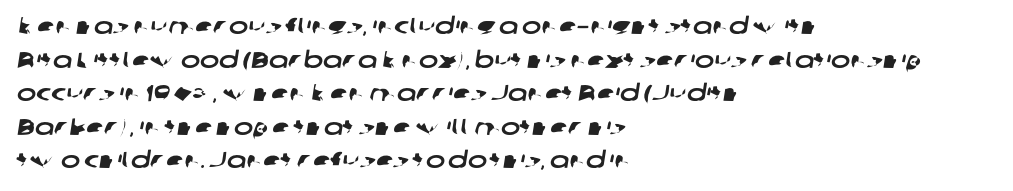
The image shows 23 px text type; set left-aligned, normal line spacing (1.46x), normal letter spacing, not underlined.
